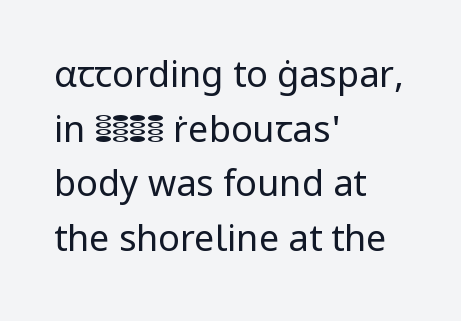
{"serif": "no", "italic": "no", "bold": "no", "weight": "regular", "width": "normal", "stroke_contrast": "low", "x_height": "medium", "monospaced": "no", "underline": "no", "align": "left", "line_spacing": "normal", "line_spacing_ratio": 1.52, "letter_spacing": "normal", "letter_spacing_em": 0.0, "glyph_px": 36}
